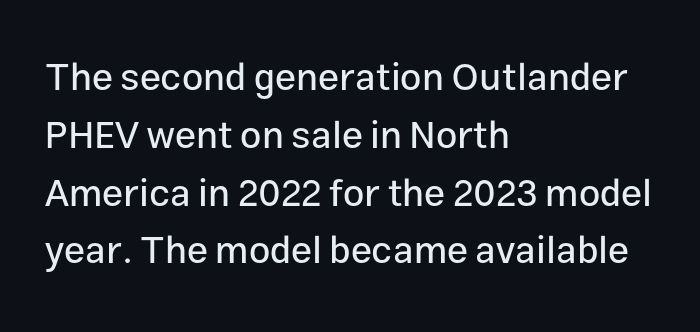
{"serif": "no", "italic": "no", "width": "normal", "stroke_contrast": "low", "x_height": "medium", "monospaced": "no", "underline": "no", "align": "left", "line_spacing": "normal", "line_spacing_ratio": 1.52, "letter_spacing": "normal", "letter_spacing_em": 0.0, "glyph_px": 38}
